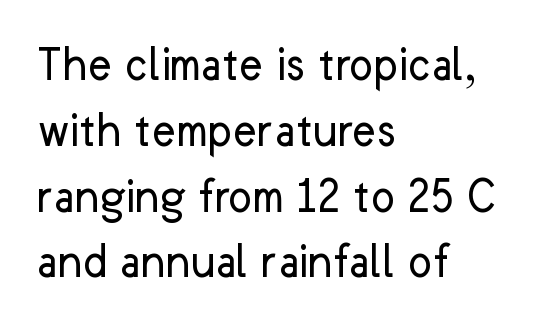
The type sits square on the baseline with zero lean. Nobody drew a line under any word here. Reading down the column, the eye jumps a familiar distance to each next line. Does the copy run flush right? No — it runs flush left. Weight class: somewhere from thin through regular.
